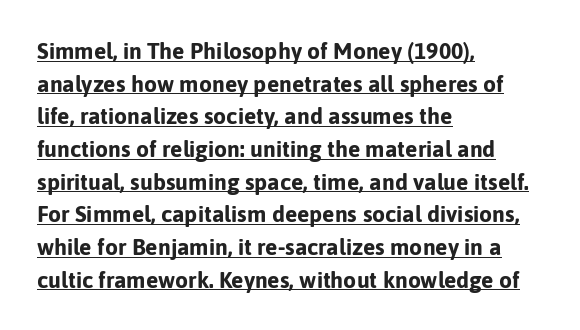
The lettering is marked with a stroke running underneath it. Chunky letters — that's bold for sure. The horizontal fit of the characters is conventional and even. Notice how descenders clear the ascenders below comfortably — that's standard leading. Designer's note — italics off, roman on. Visually the block forms a straight wall on the left and a jagged coastline on the right.
